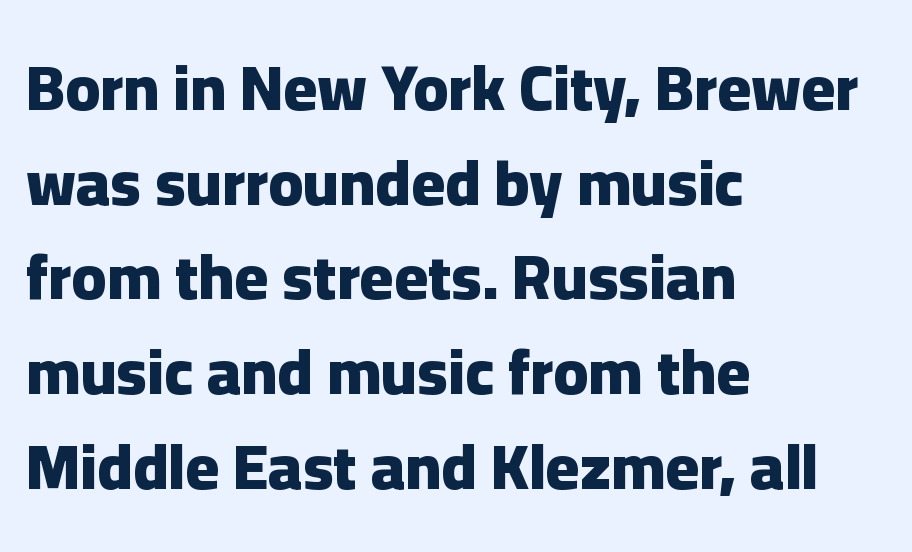
Observe the absence of serifs on each vertical stroke in this sample. The lines sit at an ordinary, default distance from one another. The typesetting leans heavy: a genuine bold. The line texture is even and compact thanks to regular tracking. The rendering uses natural spacing where letterforms have individual widths.
